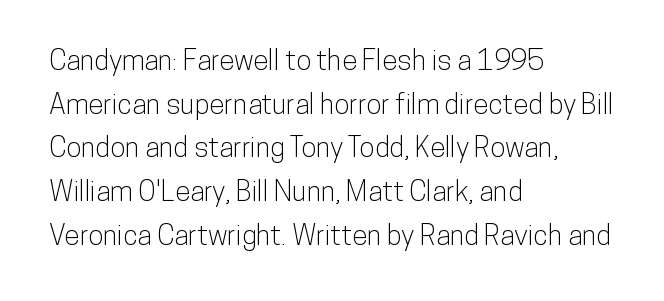
Q: Is the text italic (slanted)? A: No, it is upright.
Q: Is the typeface a serif or a sans-serif typeface? A: Sans-serif.
Q: Is the text underlined? A: No.
Q: How is the paragraph aligned? A: Left-aligned.
Q: Is the spacing between letters normal or unusually wide? A: Normal.
Q: Is the spacing between lines tight, normal or loose? A: Normal.
Q: Width (condensed, normal, or wide)? A: Condensed.
Q: Stroke contrast? A: Low.
Q: x-height? A: Medium.
Q: Monospaced? A: No.
